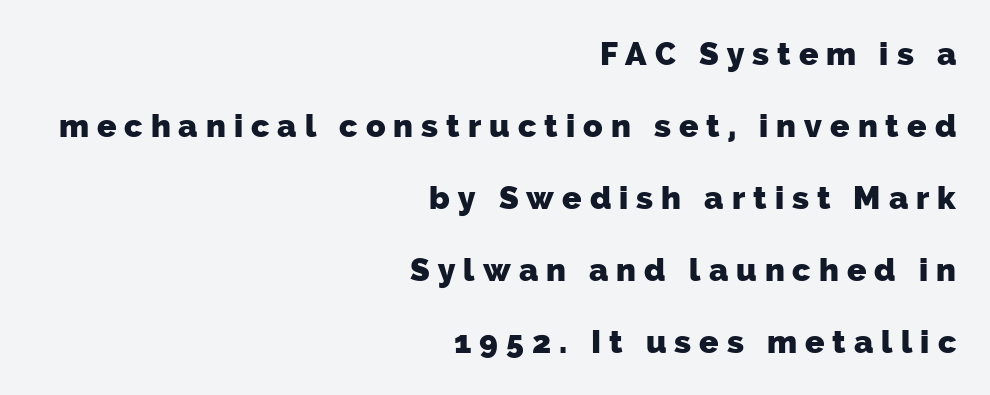
The image shows 32 px heavy sans-serif type; set right-aligned, loose line spacing (2.25x), unusually wide letter spacing (+0.25 em), not underlined; low stroke contrast and a medium x-height.
